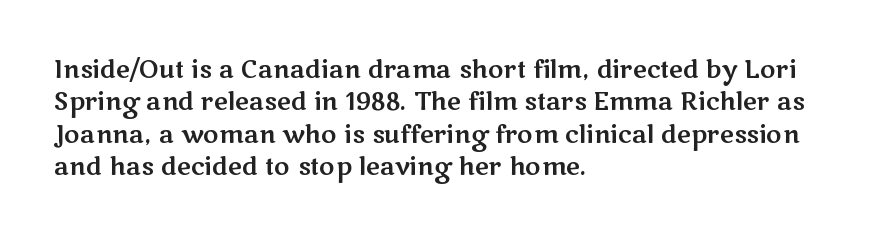
{"italic": "no", "underline": "no", "align": "left", "line_spacing": "normal", "line_spacing_ratio": 1.35, "letter_spacing": "normal", "letter_spacing_em": 0.0, "glyph_px": 24}
